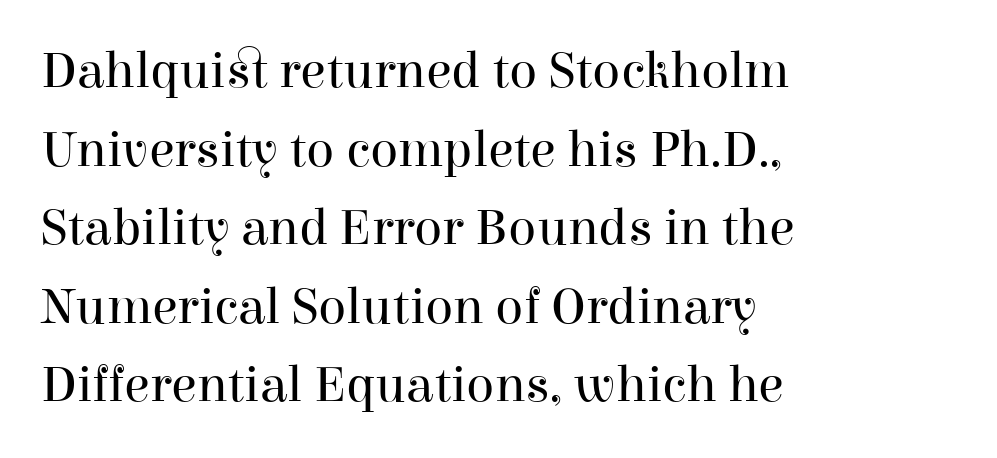
Spacing verdict: proportional, widths tailored to each character. A typesetter would call this zero additional tracking. A serif font was chosen for this passage. The letters stand upright; this is a roman face.
